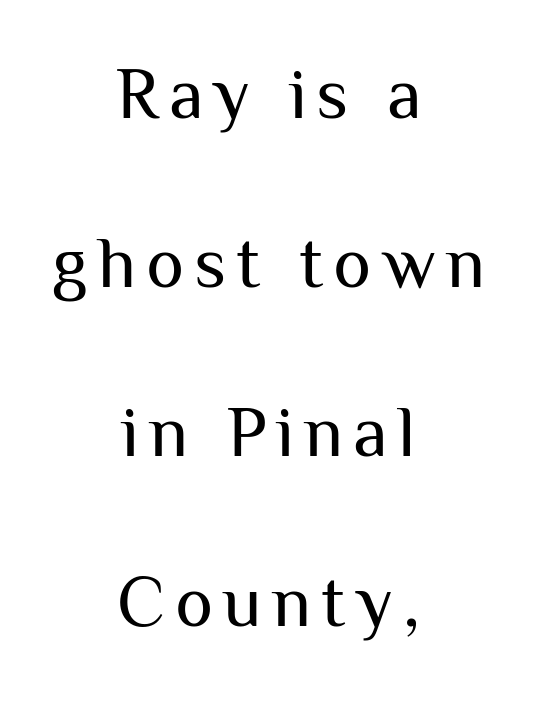
Q: Is the text bold? A: No.
Q: Is the text italic (slanted)? A: No, it is upright.
Q: Is the typeface a serif or a sans-serif typeface? A: Sans-serif.
Q: Is the text underlined? A: No.
Q: How is the paragraph aligned? A: Centered.
Q: Is the spacing between lines tight, normal or loose? A: Loose.
Q: Width (condensed, normal, or wide)? A: Normal.
Q: Stroke contrast? A: Medium.
Q: x-height? A: Medium.
Q: Monospaced? A: No.
